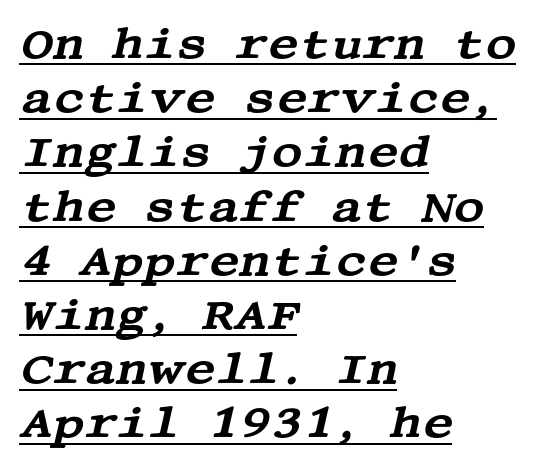
Q: Is the text italic (slanted)? A: Yes, it leans right by about 13 degrees.
Q: Is the typeface a serif or a sans-serif typeface? A: Serif.
Q: Is the text underlined? A: Yes.
Q: How is the paragraph aligned? A: Left-aligned.
Q: Is the spacing between letters normal or unusually wide? A: Normal.
Q: Is the spacing between lines tight, normal or loose? A: Normal.
Q: Width (condensed, normal, or wide)? A: Wide.
Q: Stroke contrast? A: Medium.
Q: x-height? A: Large.
